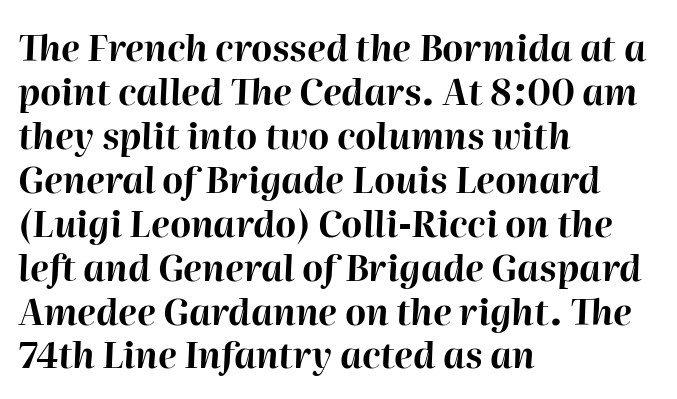
Q: Is the text bold? A: Yes.
Q: Is the text italic (slanted)? A: Yes, it leans right by about 2 degrees.
Q: Is the text underlined? A: No.
Q: How is the paragraph aligned? A: Left-aligned.
Q: Is the spacing between letters normal or unusually wide? A: Normal.
Q: Width (condensed, normal, or wide)? A: Normal.
Q: Stroke contrast? A: High.
Q: x-height? A: Medium.
Q: Monospaced? A: No.
